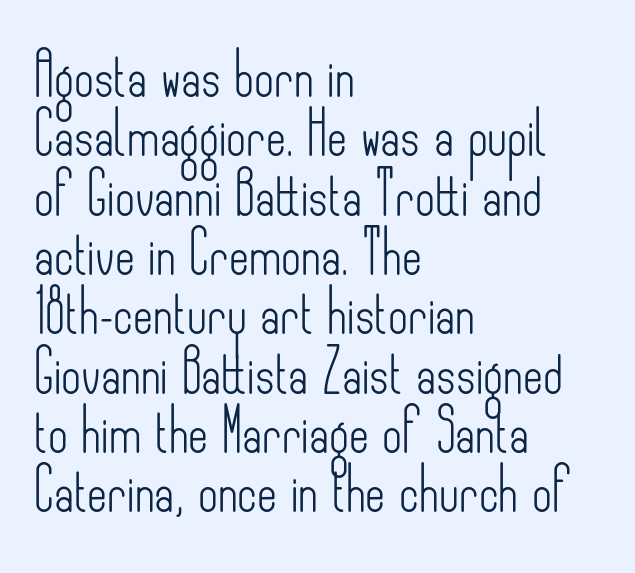
{"serif": "no", "italic": "no", "bold": "no", "weight": "light", "width": "condensed", "stroke_contrast": "low", "x_height": "small", "monospaced": "no", "underline": "no", "align": "left", "line_spacing": "normal", "line_spacing_ratio": 1.38, "letter_spacing": "normal", "letter_spacing_em": 0.0, "glyph_px": 43}
